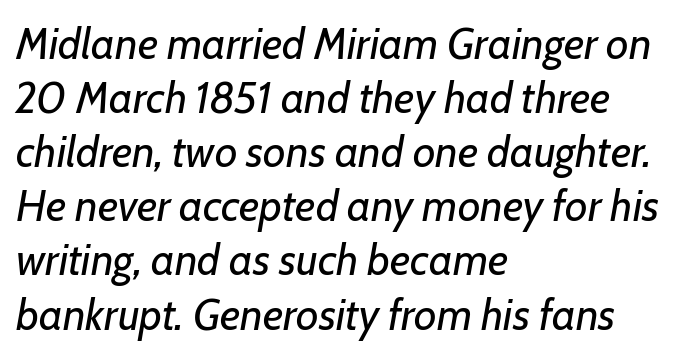
The image shows 44 px regular-weight type, italic (leaning right); set left-aligned, line spacing 1.23x, normal letter spacing, not underlined; low stroke contrast and a medium x-height.
